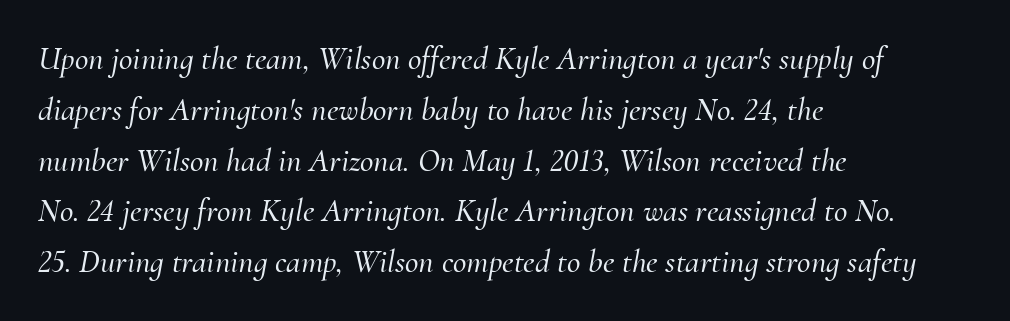
The space between consecutive lines is moderate. The words here are not underlined. The letters sit at their default tracking, neither squeezed nor spread. When letters slant like this, we call the style italic. The text was rendered using a seriffed face with decorative stroke endings.
